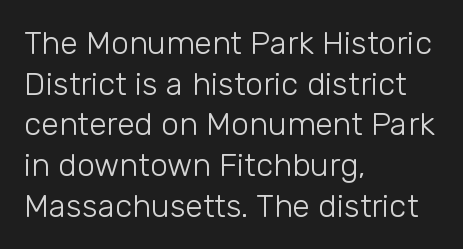
Visually the block forms a straight wall on the left and a jagged coastline on the right. Italic: no, the glyphs are upright roman. Descenders are the only things crossing below the line. Students, observe: this is what conventionally led text looks like. Check where the strokes stop: nothing finishes them off — pure sans. Vertical stems look standard width or narrower in stroke.
